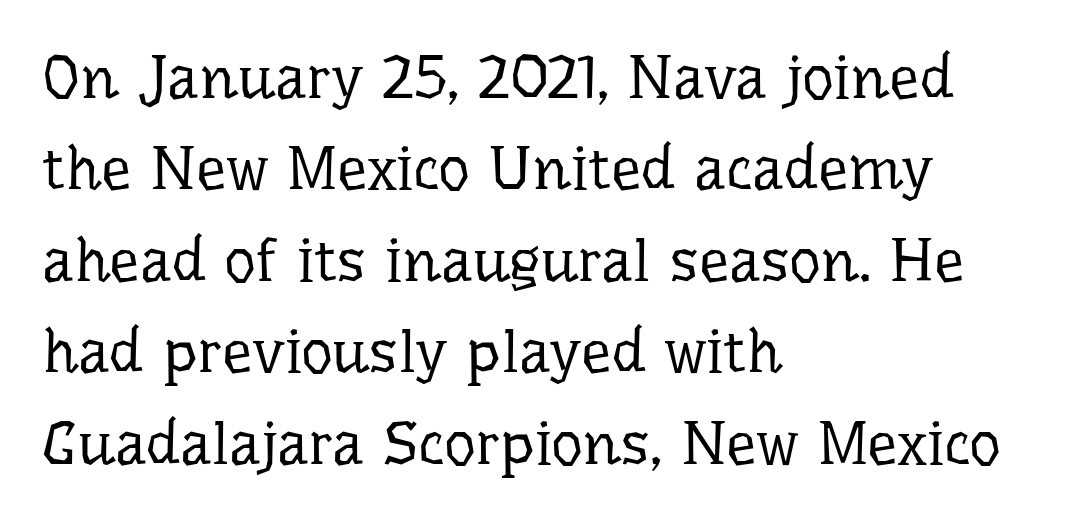
Q: Is the text bold? A: No.
Q: Is the text italic (slanted)? A: No, it is upright.
Q: Is the typeface a serif or a sans-serif typeface? A: Serif.
Q: Is the text underlined? A: No.
Q: How is the paragraph aligned? A: Left-aligned.
Q: Is the spacing between letters normal or unusually wide? A: Normal.
Q: Is the spacing between lines tight, normal or loose? A: Normal.
Q: Width (condensed, normal, or wide)? A: Normal.
Q: Stroke contrast? A: Low.
Q: x-height? A: Medium.
Q: Monospaced? A: No.
